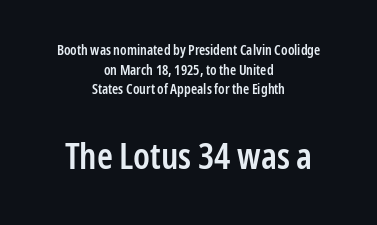
{"serif": "no", "italic": "no", "bold": "semi", "weight": "semibold", "width": "condensed", "stroke_contrast": "low", "x_height": "medium", "monospaced": "no", "underline": "no", "align": "center", "line_spacing": "normal", "line_spacing_ratio": 1.41, "letter_spacing": "normal", "letter_spacing_em": 0.0, "larger_block": "second", "size_ratio": 2.57, "glyph_px": 36}
